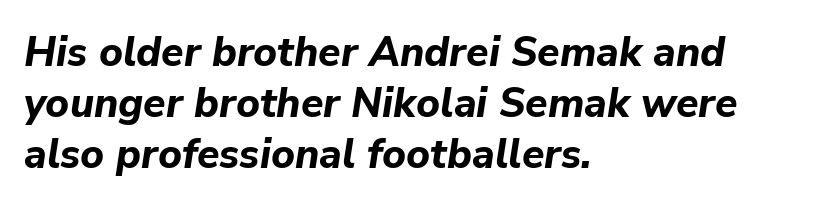
Slant detected: the letters are inclined. The rendering uses natural spacing where letterforms have individual widths. Set as a true bold cut, around the 700 mark. No word sits above an underline. Alignment: flush left. Caption: standard tracking, unaltered.
